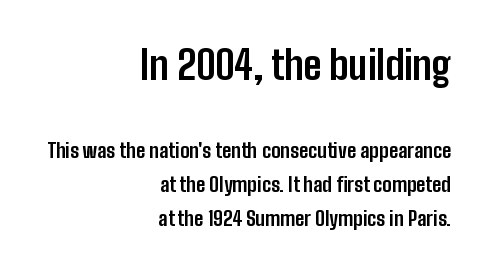
{"serif": "no", "italic": "no", "bold": "yes", "weight": "bold", "width": "condensed", "stroke_contrast": "low", "x_height": "medium", "monospaced": "no", "underline": "no", "align": "right", "line_spacing": "normal", "line_spacing_ratio": 1.7, "letter_spacing": "normal", "letter_spacing_em": 0.0, "larger_block": "first", "size_ratio": 1.95, "glyph_px": 39}
